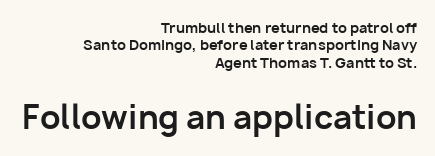
{"serif": "no", "italic": "no", "bold": "yes", "weight": "bold", "width": "normal", "stroke_contrast": "low", "x_height": "medium", "monospaced": "no", "underline": "no", "align": "right", "line_spacing_ratio": 1.24, "letter_spacing": "normal", "letter_spacing_em": 0.0, "larger_block": "second", "size_ratio": 2.29, "glyph_px": 32}
